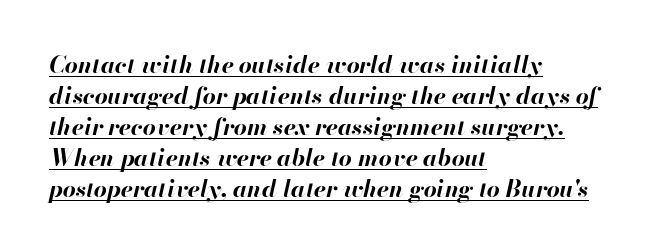
Check the space under the baseline: a stroke is drawn there. Compared with a centered layout, this one pins lines to the left instead. A typesetter would call this zero additional tracking. The passage shown is emphatically bold. Whoever set this chose a conventional vertical rhythm. The axis of the letterforms is tilted away from vertical.
